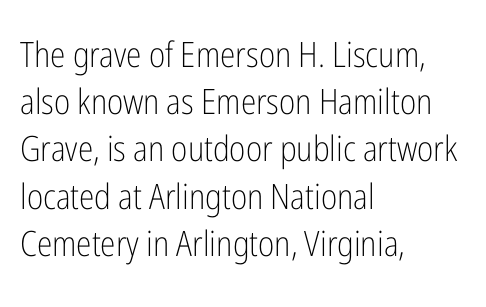
The image shows 35 px light, condensed sans-serif type, upright; set left-aligned, normal line spacing (1.35x), normal letter spacing, not underlined; low stroke contrast and a medium x-height.
